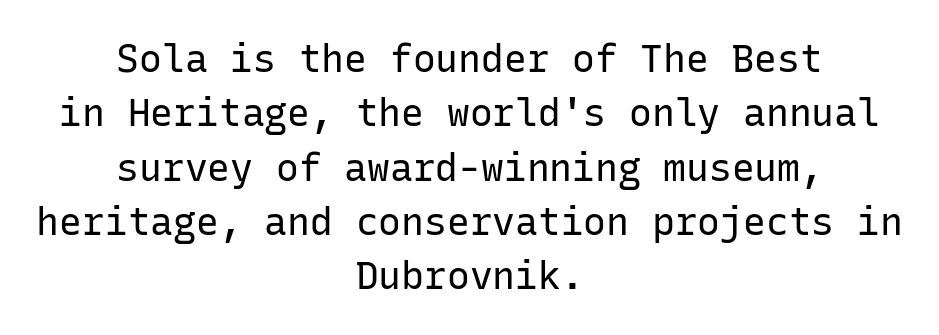
{"serif": "no", "italic": "no", "bold": "no", "weight": "regular", "width": "normal", "stroke_contrast": "low", "x_height": "medium", "monospaced": "yes", "underline": "no", "align": "center", "line_spacing": "normal", "line_spacing_ratio": 1.43, "letter_spacing": "normal", "letter_spacing_em": 0.0, "glyph_px": 38}
